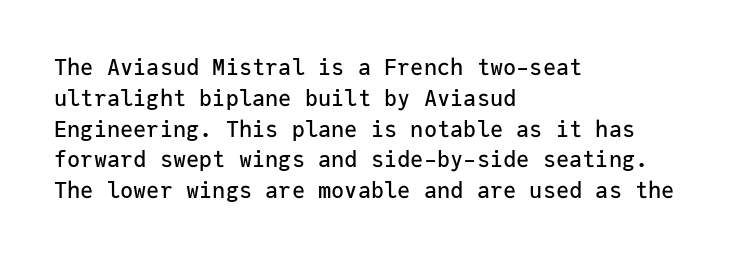
The image shows 22 px text type, upright; set left-aligned, normal line spacing (1.4x), normal letter spacing, not underlined.
